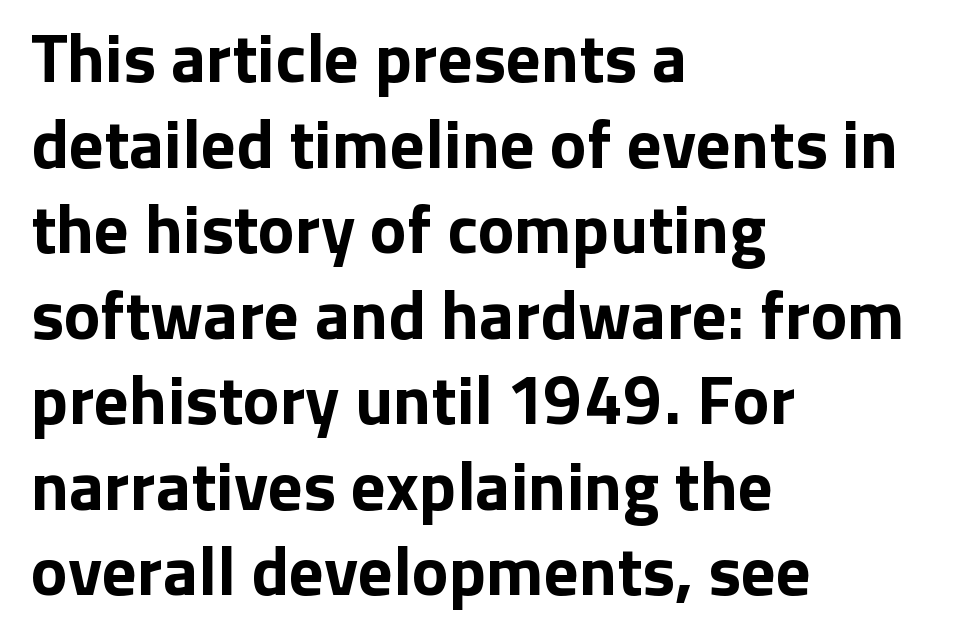
{"serif": "no", "italic": "no", "bold": "yes", "weight": "bold", "width": "normal", "stroke_contrast": "low", "x_height": "medium", "monospaced": "no", "underline": "no", "align": "left", "line_spacing_ratio": 1.24, "letter_spacing": "normal", "letter_spacing_em": 0.0, "glyph_px": 69}
